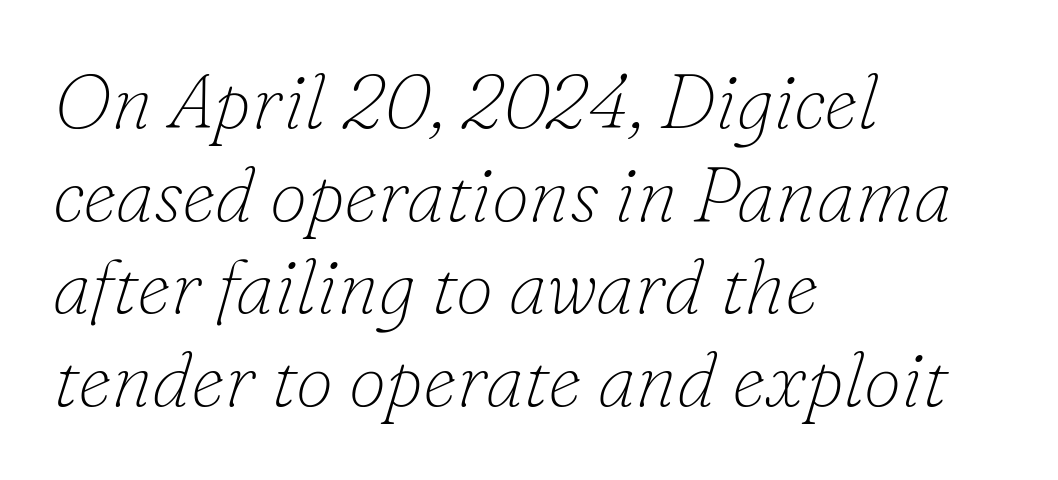
{"serif": "yes", "italic": "yes", "lean": "right", "slant_degrees": 16, "bold": "no", "weight": "thin", "width": "normal", "stroke_contrast": "low", "x_height": "small", "monospaced": "no", "underline": "no", "align": "left", "line_spacing_ratio": 1.22, "letter_spacing": "normal", "letter_spacing_em": 0.0, "glyph_px": 76}
